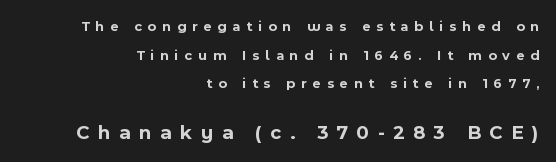
The image shows 20 px bold type, upright; set right-aligned, loose line spacing (2.04x), unusually wide letter spacing (+0.43 em), not underlined; the second (bottom) block is 1.43x larger.
